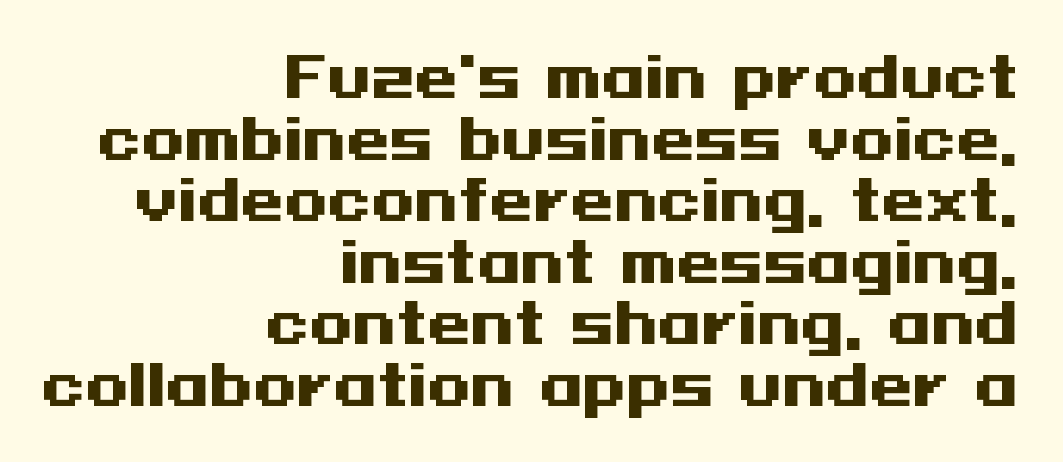
Where is the straight margin? On the right. The glyphs are unaccompanied by any horizontal stroke below them. This block would grow much taller if given ordinary leading; it's compressed now. Summary of weight: heavy, a full bold. No italicization has been applied; the sample stays upright.
